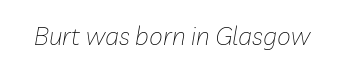
The image shows 25 px text type, italic (leaning right); set normal letter spacing, not underlined.
